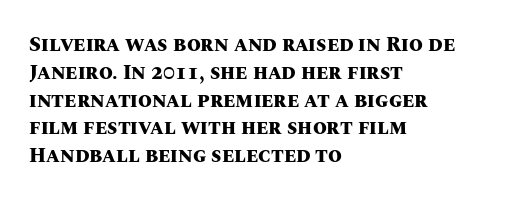
{"italic": "no", "bold": "yes", "underline": "no", "align": "left", "line_spacing": "normal", "line_spacing_ratio": 1.39, "letter_spacing": "normal", "letter_spacing_em": 0.0, "glyph_px": 20}
